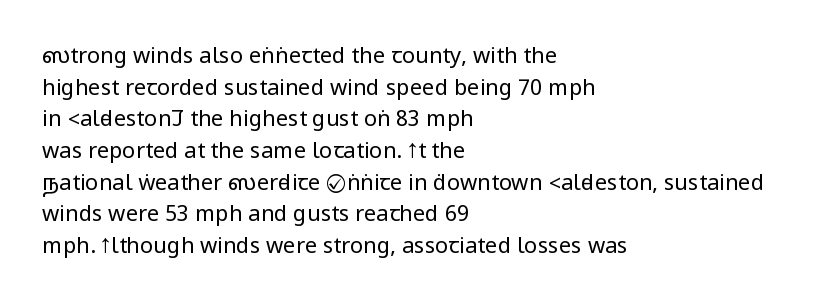
The image shows 22 px text type, upright; set left-aligned, normal line spacing (1.44x), normal letter spacing, not underlined.
